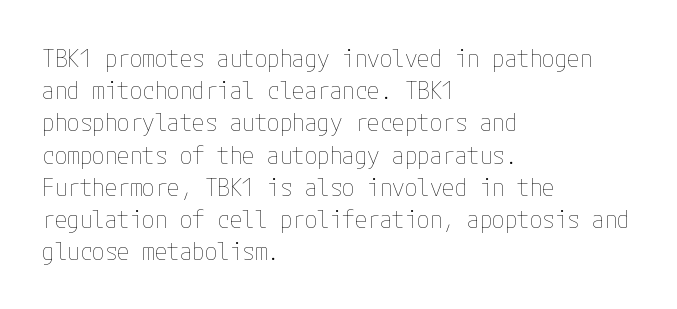
These lines keep a tight, regular rhythm from letter to letter. This sample is left-justified, so line endings fall wherever the words run out. The space between consecutive lines is moderate. Do the letters lean? They stand straight. The passage shown is not underscored anywhere. Stems and bowls with no extra thickness — not bold.
